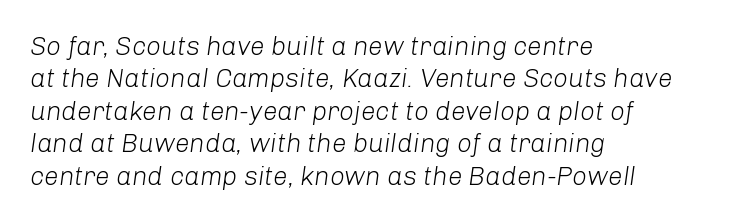
The image shows 26 px text type, italic (leaning right); set left-aligned, normal line spacing (1.25x), normal letter spacing, not underlined.
